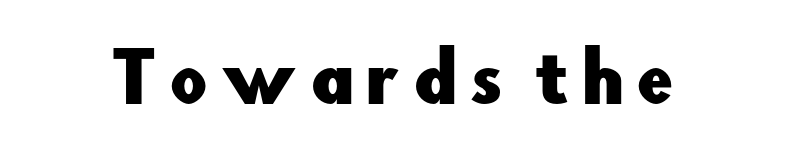
The image shows 66 px sans-serif type, upright; set not underlined; low stroke contrast and a small x-height.
